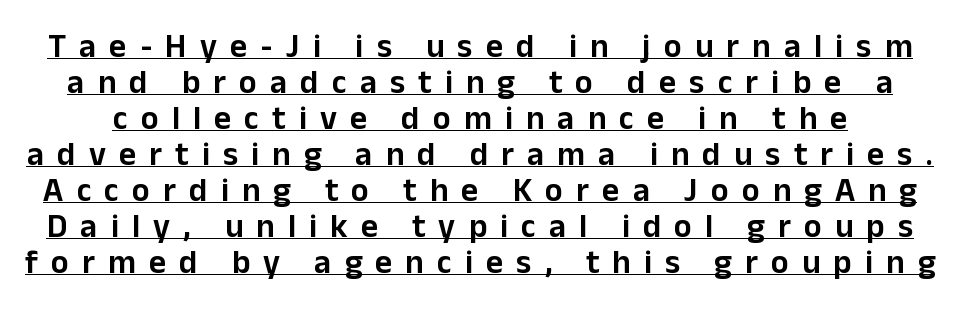
Q: Is the text italic (slanted)? A: No, it is upright.
Q: Is the typeface a serif or a sans-serif typeface? A: Sans-serif.
Q: Is the text underlined? A: Yes.
Q: Is the spacing between letters normal or unusually wide? A: Unusually wide.
Q: Is the spacing between lines tight, normal or loose? A: Tight.
Q: Width (condensed, normal, or wide)? A: Normal.
Q: Stroke contrast? A: Low.
Q: x-height? A: Medium.
Q: Monospaced? A: No.
